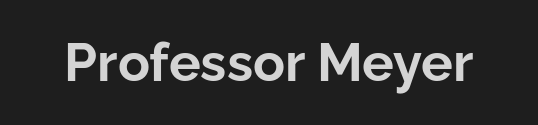
Q: Is the text bold? A: Yes.
Q: Is the text italic (slanted)? A: No, it is upright.
Q: Is the typeface a serif or a sans-serif typeface? A: Sans-serif.
Q: Is the text underlined? A: No.
Q: Is the spacing between letters normal or unusually wide? A: Normal.
Q: Width (condensed, normal, or wide)? A: Normal.
Q: Stroke contrast? A: Low.
Q: x-height? A: Medium.
Q: Monospaced? A: No.
